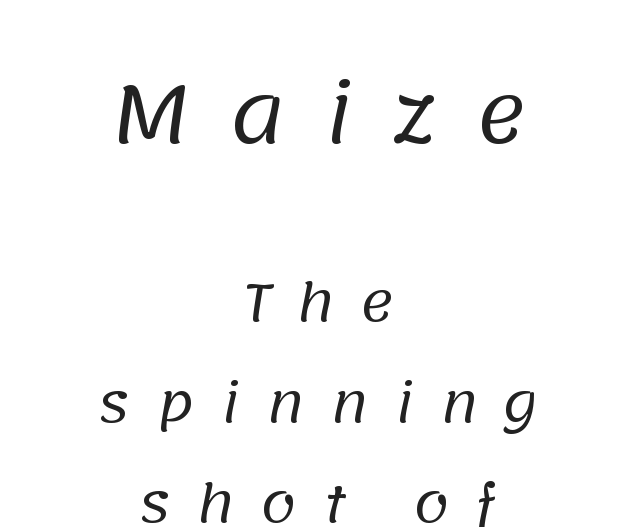
{"serif": "no", "bold": "no", "weight": "regular", "width": "normal", "stroke_contrast": "low", "x_height": "large", "monospaced": "no", "underline": "no", "align": "center", "line_spacing": "loose", "line_spacing_ratio": 1.94, "letter_spacing": "wide", "letter_spacing_em": 0.48, "larger_block": "first", "size_ratio": 1.5, "glyph_px": 78}
